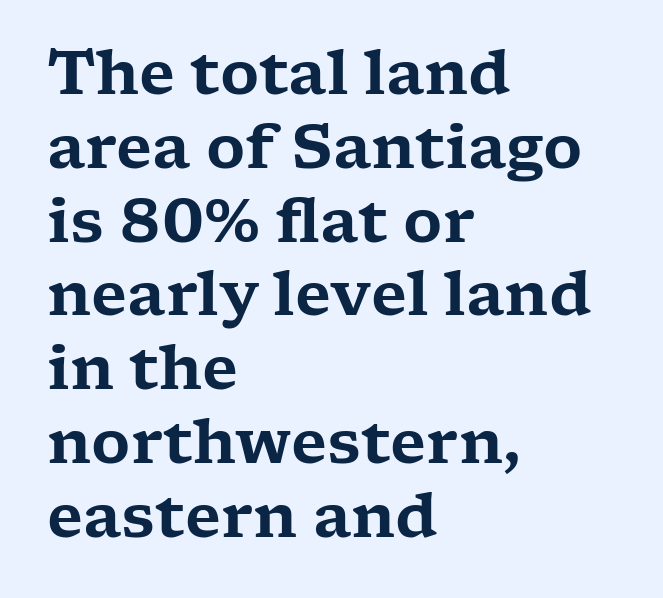
The image shows 60 px wide serif type, upright; set left-aligned, line spacing 1.23x, normal letter spacing, not underlined; low stroke contrast and a medium x-height.
